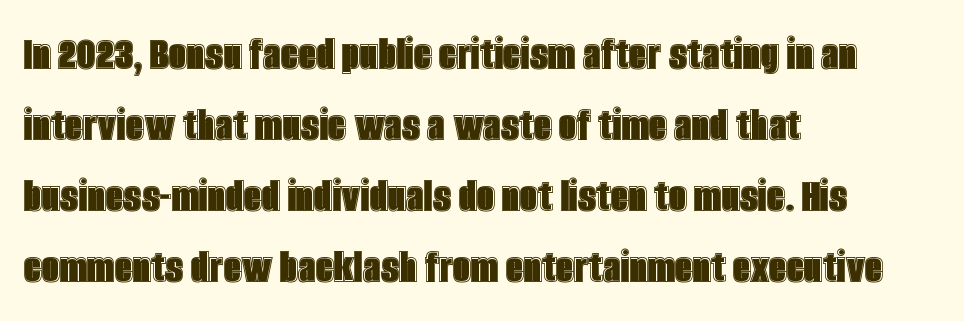
The image shows 50 px condensed type, upright; set left-aligned, normal line spacing (1.42x), normal letter spacing, not underlined; a large x-height.
